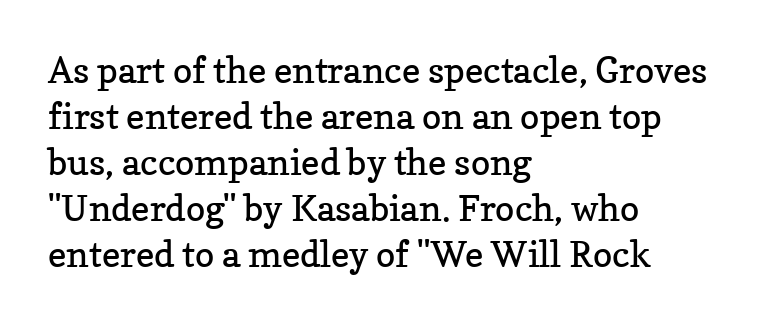
The image shows 36 px regular-weight serif type, upright; set left-aligned, normal line spacing (1.28x), normal letter spacing, not underlined; low stroke contrast and a medium x-height.
